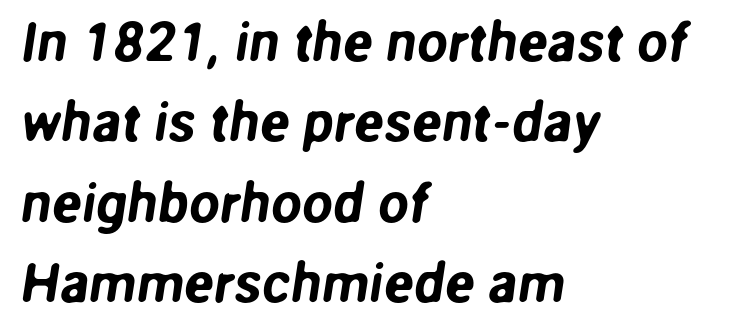
Q: Is the typeface a serif or a sans-serif typeface? A: Sans-serif.
Q: Is the text underlined? A: No.
Q: How is the paragraph aligned? A: Left-aligned.
Q: Is the spacing between letters normal or unusually wide? A: Normal.
Q: Is the spacing between lines tight, normal or loose? A: Normal.
Q: Width (condensed, normal, or wide)? A: Normal.
Q: Stroke contrast? A: Low.
Q: x-height? A: Medium.
Q: Monospaced? A: No.
